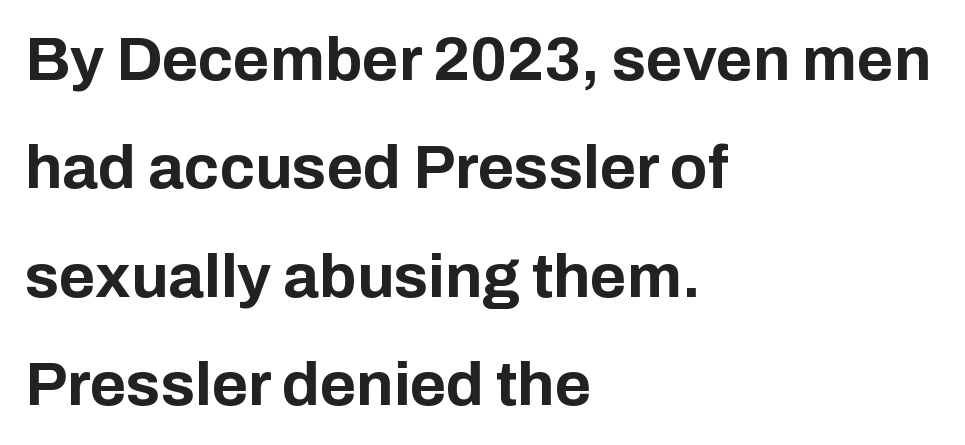
The image shows 62 px bold sans-serif type, upright; set left-aligned, line spacing 1.75x, normal letter spacing, not underlined; low stroke contrast and a medium x-height.
